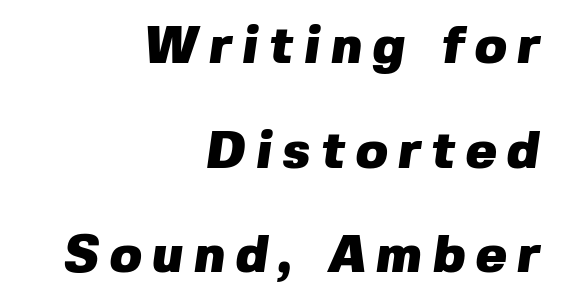
Its strokes are broad and dark, the hallmark of bold type. The space between consecutive lines is lavish. Here the designer chose a conventional face with non-uniform glyph widths. Layout note: lines flush right. The passage shown has open, widely tracked lettering throughout.
